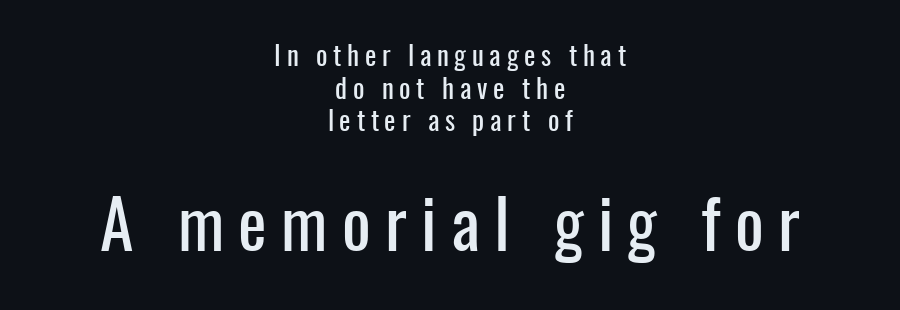
{"serif": "no", "italic": "no", "width": "condensed", "stroke_contrast": "low", "x_height": "medium", "monospaced": "no", "underline": "no", "align": "center", "line_spacing_ratio": 1.21, "letter_spacing": "wide", "letter_spacing_em": 0.21, "larger_block": "second", "size_ratio": 2.52, "glyph_px": 68}
